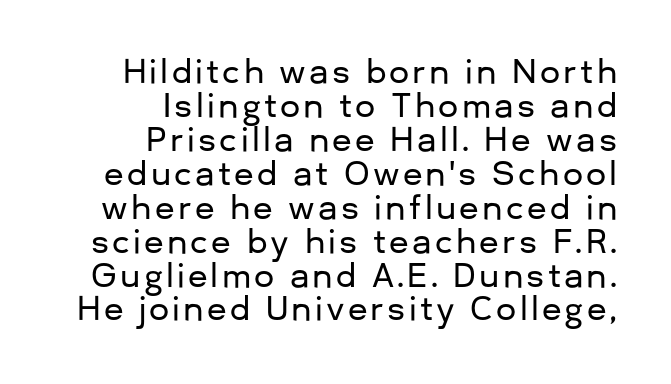
Quick note: underline off. You could not count columns in this text — the font is proportionally spaced. A typesetter would mark this as roman, not italic. The font family rendered here belongs to the sans-serif group. Successive baselines arrive quickly, one right under another. If you drew a ruler down the right edge, every line would touch it.
